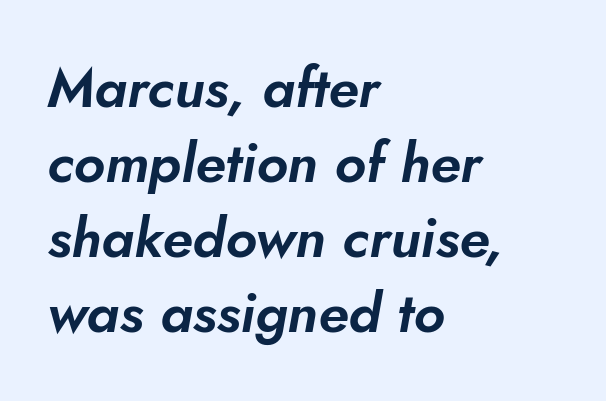
{"italic": "yes", "lean": "right", "slant_degrees": 10, "width": "normal", "stroke_contrast": "low", "x_height": "small", "monospaced": "no", "underline": "no", "align": "left", "line_spacing": "normal", "line_spacing_ratio": 1.34, "letter_spacing": "normal", "letter_spacing_em": 0.0, "glyph_px": 56}
